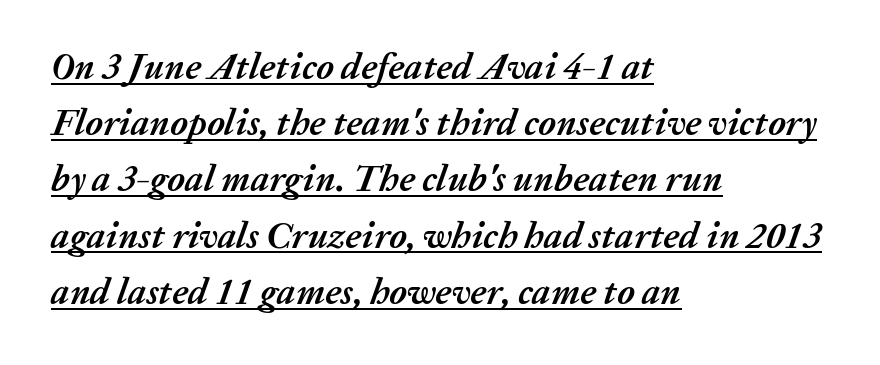
The image shows 37 px semibold type, italic (leaning right); set left-aligned, normal line spacing (1.52x), normal letter spacing, underlined; medium stroke contrast and a medium x-height.
